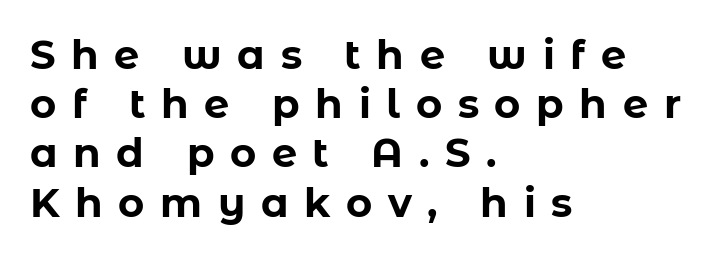
{"serif": "no", "italic": "no", "bold": "yes", "weight": "bold", "width": "normal", "stroke_contrast": "low", "x_height": "medium", "monospaced": "no", "underline": "no", "align": "left", "line_spacing_ratio": 1.23, "letter_spacing": "wide", "letter_spacing_em": 0.39, "glyph_px": 40}
